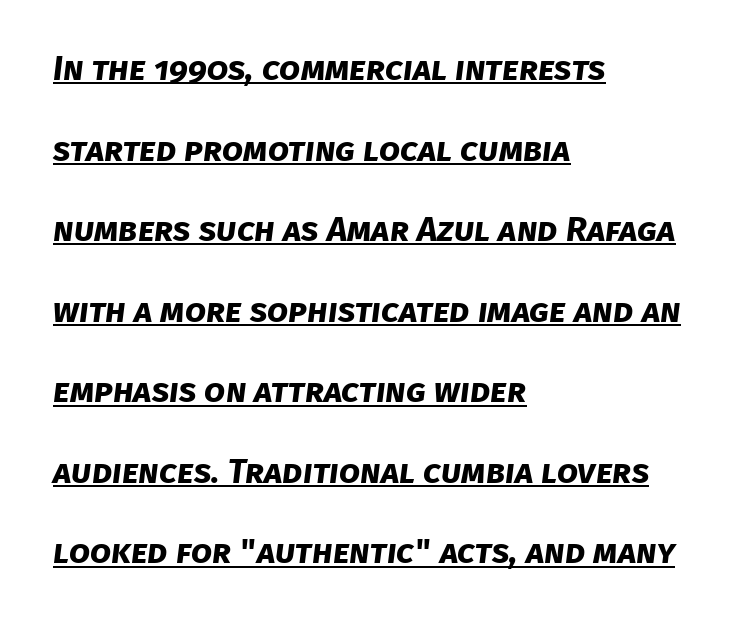
{"serif": "no", "bold": "yes", "weight": "bold", "width": "normal", "stroke_contrast": "low", "x_height": "large", "monospaced": "no", "underline": "yes", "align": "left", "line_spacing": "loose", "line_spacing_ratio": 2.37, "letter_spacing": "normal", "letter_spacing_em": 0.0, "glyph_px": 34}
